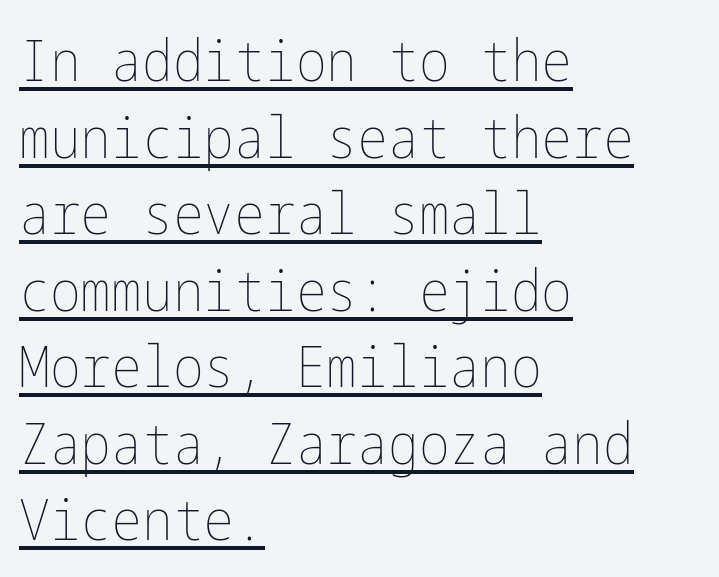
Q: Is the text bold? A: No.
Q: Is the text italic (slanted)? A: No, it is upright.
Q: Is the text underlined? A: Yes.
Q: How is the paragraph aligned? A: Left-aligned.
Q: Is the spacing between letters normal or unusually wide? A: Normal.
Q: Is the spacing between lines tight, normal or loose? A: Normal.
Q: Width (condensed, normal, or wide)? A: Condensed.
Q: Stroke contrast? A: Low.
Q: x-height? A: Medium.
